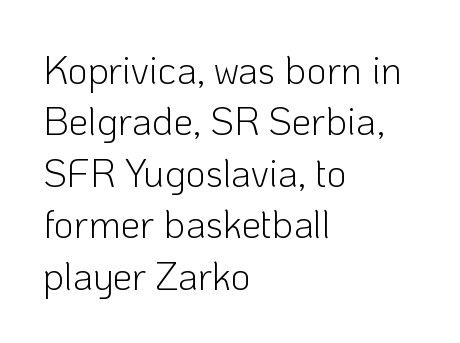
Weight: not bold — regular or lighter. Clear beneath every line of the passage. Regular leading. Layout note: lines flush left.
